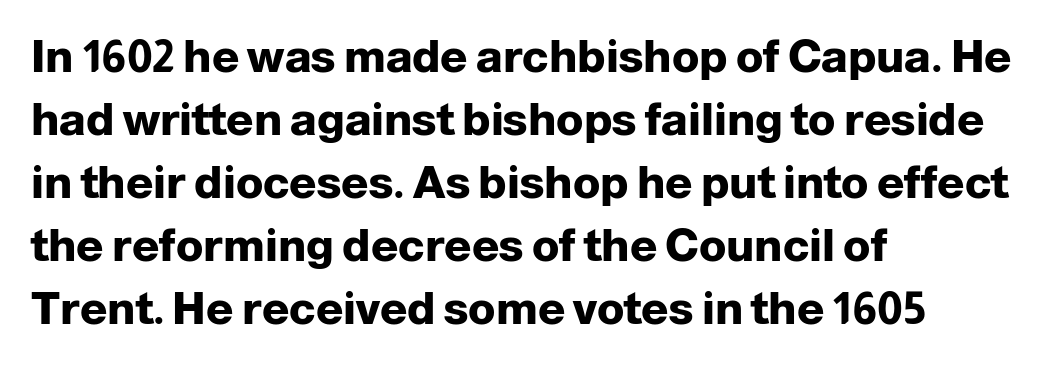
The image shows 45 px heavy sans-serif type, upright; set left-aligned, normal line spacing (1.4x), normal letter spacing, not underlined; low stroke contrast and a medium x-height.
